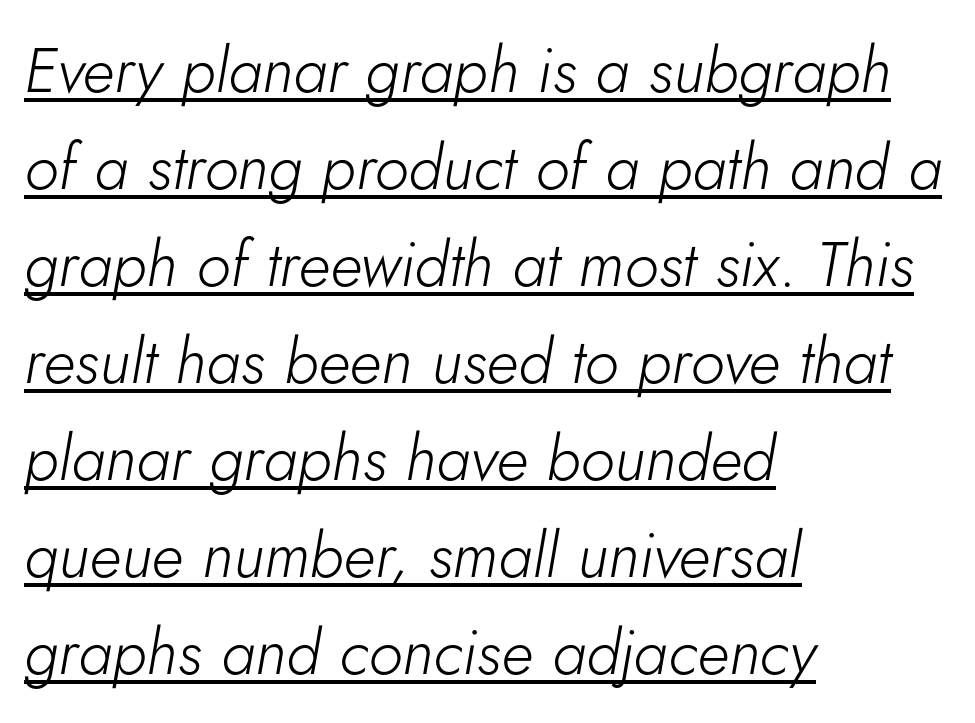
The image shows 63 px light type, italic (leaning right); set left-aligned, normal line spacing (1.54x), normal letter spacing, underlined; low stroke contrast and a small x-height.
